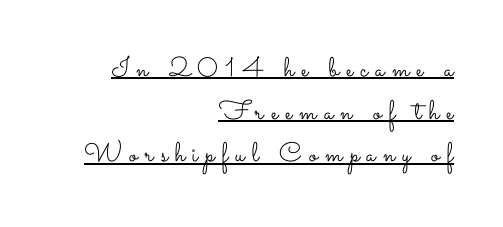
{"bold": "no", "underline": "yes", "align": "right", "line_spacing": "normal", "line_spacing_ratio": 1.58, "letter_spacing": "wide", "letter_spacing_em": 0.27, "glyph_px": 27}
